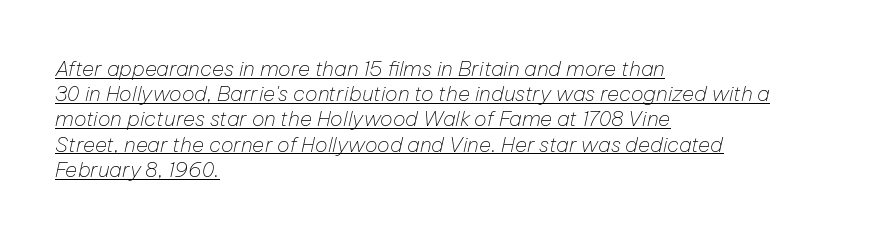
Q: Is the text bold? A: No.
Q: Is the text italic (slanted)? A: Yes, it leans right by about 12 degrees.
Q: Is the text underlined? A: Yes.
Q: How is the paragraph aligned? A: Left-aligned.
Q: Is the spacing between letters normal or unusually wide? A: Normal.
